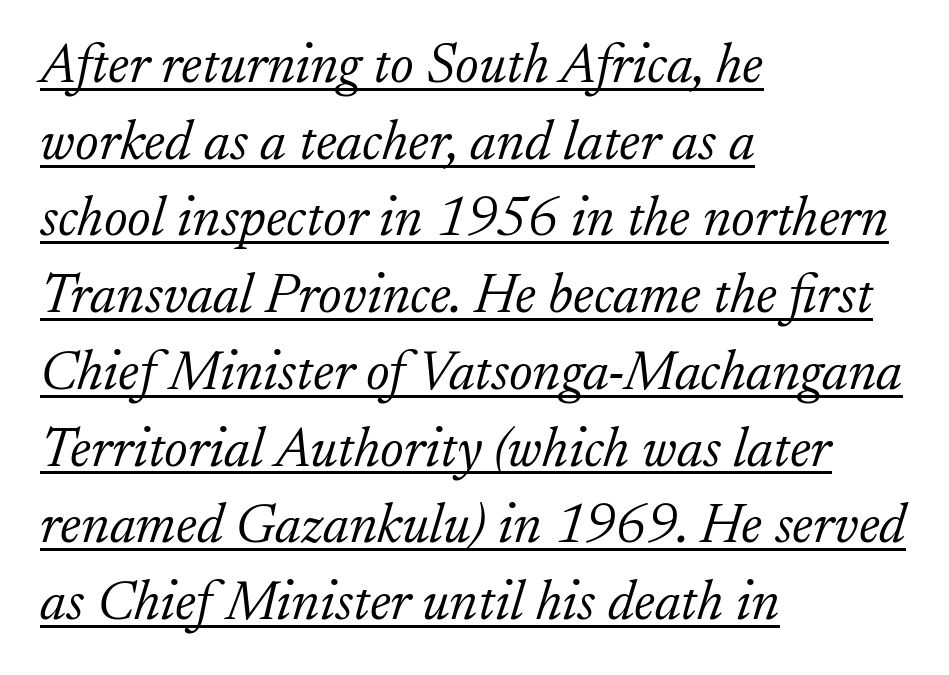
The image shows 56 px light serif type, italic (leaning right); set left-aligned, normal line spacing (1.37x), normal letter spacing, underlined; low stroke contrast and a small x-height.
